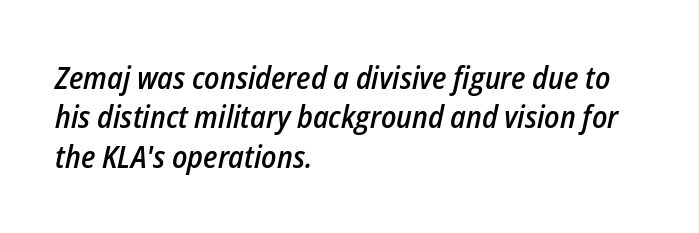
Q: Is the text bold? A: Semi-bold.
Q: Is the text italic (slanted)? A: Yes, it leans right by about 12 degrees.
Q: Is the text underlined? A: No.
Q: How is the paragraph aligned? A: Left-aligned.
Q: Is the spacing between letters normal or unusually wide? A: Normal.
Q: Is the spacing between lines tight, normal or loose? A: Normal.
Q: Width (condensed, normal, or wide)? A: Condensed.
Q: Stroke contrast? A: Low.
Q: x-height? A: Medium.
Q: Monospaced? A: No.
